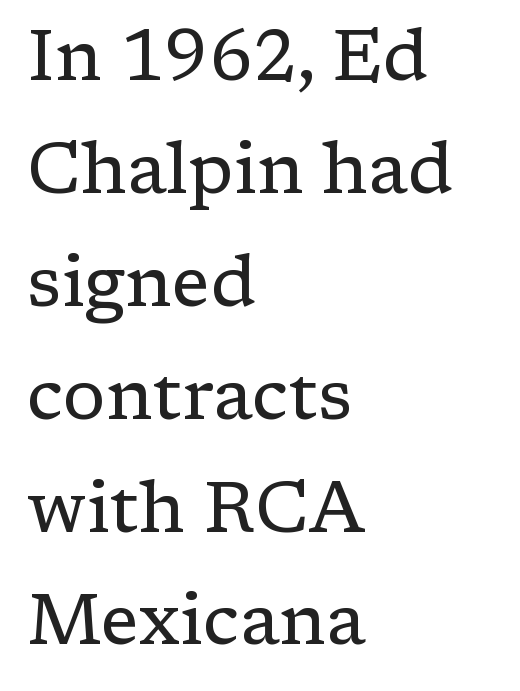
The image shows 71 px regular-weight serif type, upright; set left-aligned, normal line spacing (1.59x), normal letter spacing, not underlined; low stroke contrast and a medium x-height.
